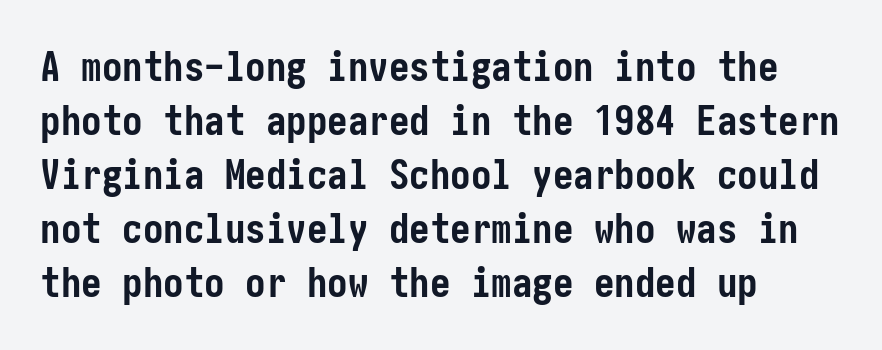
The rendering uses a bold face; every stroke is thick and dark. The specimen reads as upright at a glance. Normally led — the rows are evenly, conventionally spaced. Clear beneath every line of the passage.
